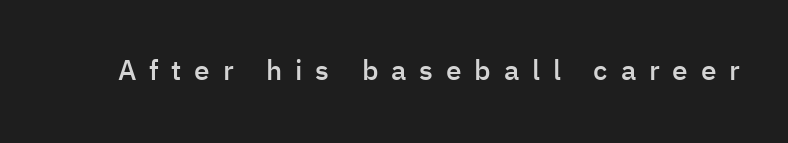
Loose tracking; the words dissolve into strings of separated letters. The gap between lines stays unmarked. The letters stand upright; this is a roman face. The passage shown is semibold, sitting just below true bold. Here the designer chose a conventional face with non-uniform glyph widths.
